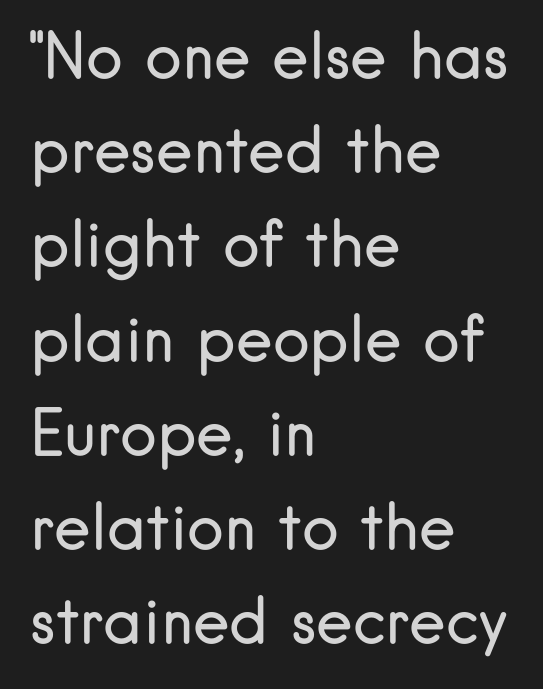
This sample uses a sans-serif face. Vertical strokes here are truly vertical. A typesetter would call this leading conventional body-copy spacing. The tracking reads as untouched default to a designer's eye. On a weight scale, this lands at 450 or below. The passage is arranged the way most books set body copy — flush left.
